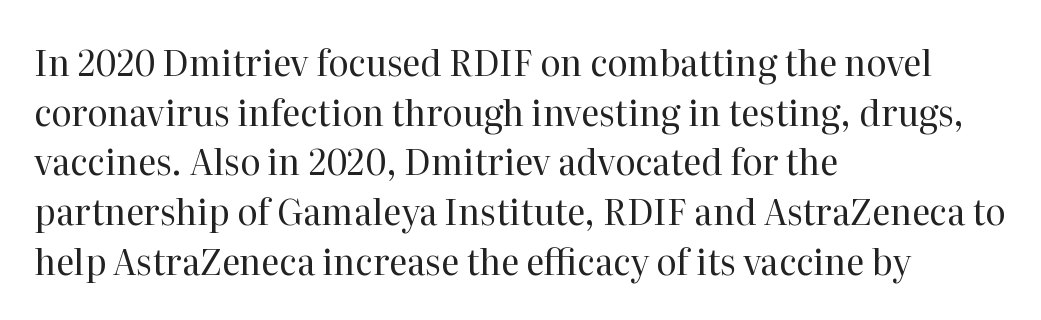
You could not count columns in this text — the font is proportionally spaced. Unbolded letterforms with no extra heft. Italic: no, the glyphs are upright roman. Default kerning and tracking; the words read as compact shapes. Alignment: flush left.
